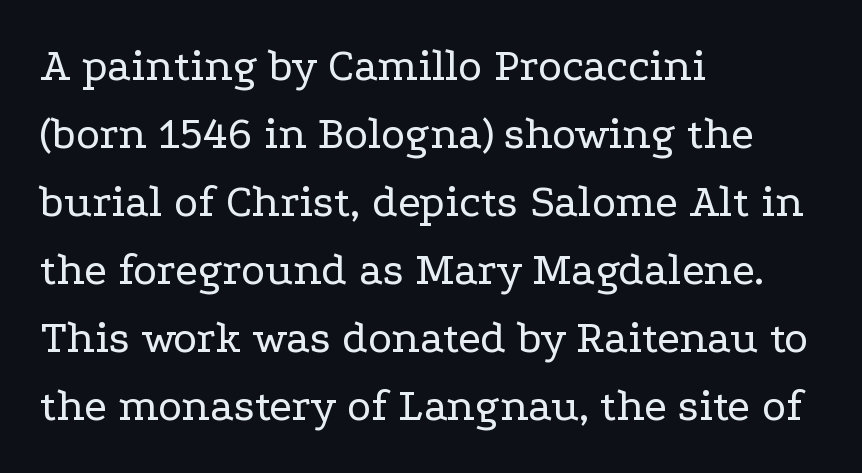
{"serif": "yes", "italic": "no", "bold": "no", "weight": "regular", "width": "wide", "stroke_contrast": "low", "x_height": "medium", "monospaced": "no", "underline": "no", "align": "left", "line_spacing": "normal", "line_spacing_ratio": 1.48, "letter_spacing": "normal", "letter_spacing_em": 0.0, "glyph_px": 46}
